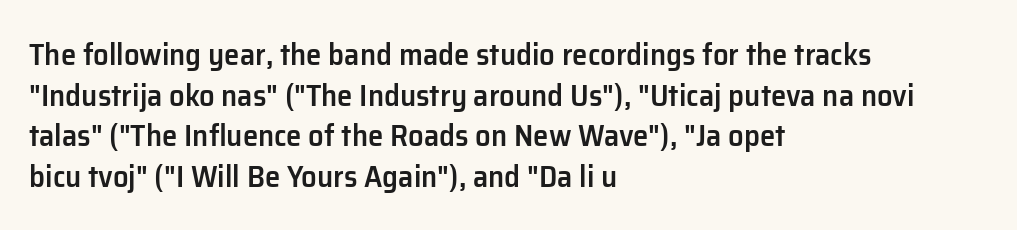
The image shows 31 px semibold sans-serif type, upright; set left-aligned, normal line spacing (1.31x), normal letter spacing, not underlined; low stroke contrast and a medium x-height.
